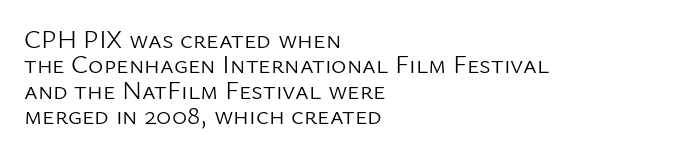
Q: Is the text bold? A: No.
Q: Is the text italic (slanted)? A: No, it is upright.
Q: Is the text underlined? A: No.
Q: How is the paragraph aligned? A: Left-aligned.
Q: Is the spacing between letters normal or unusually wide? A: Normal.
Q: Is the spacing between lines tight, normal or loose? A: Tight.
